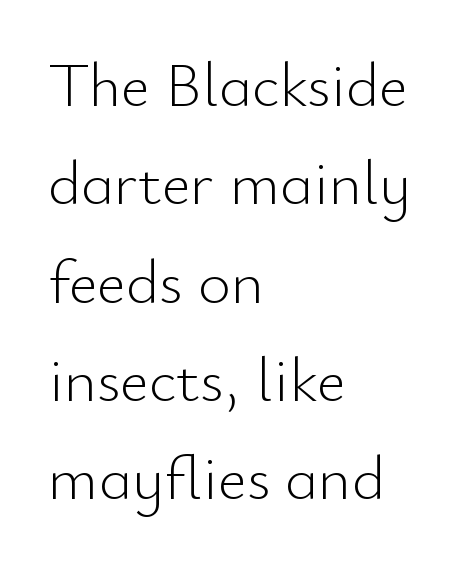
The image shows 63 px light sans-serif type, upright; set left-aligned, normal line spacing (1.56x), normal letter spacing, not underlined; low stroke contrast and a small x-height.
